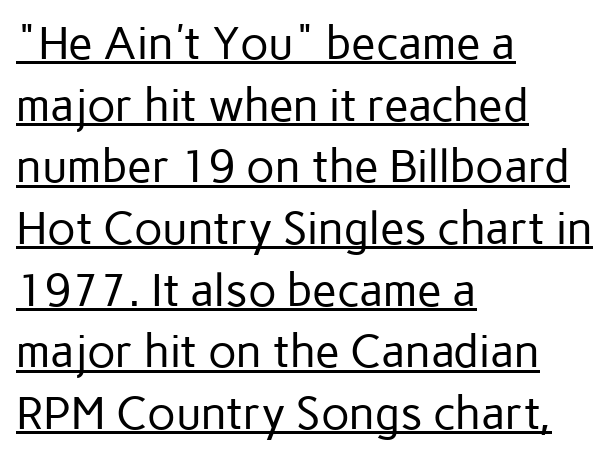
{"serif": "no", "italic": "no", "bold": "no", "weight": "regular", "width": "normal", "stroke_contrast": "low", "x_height": "medium", "monospaced": "no", "underline": "yes", "align": "left", "line_spacing": "normal", "line_spacing_ratio": 1.37, "letter_spacing": "normal", "letter_spacing_em": 0.0, "glyph_px": 45}
